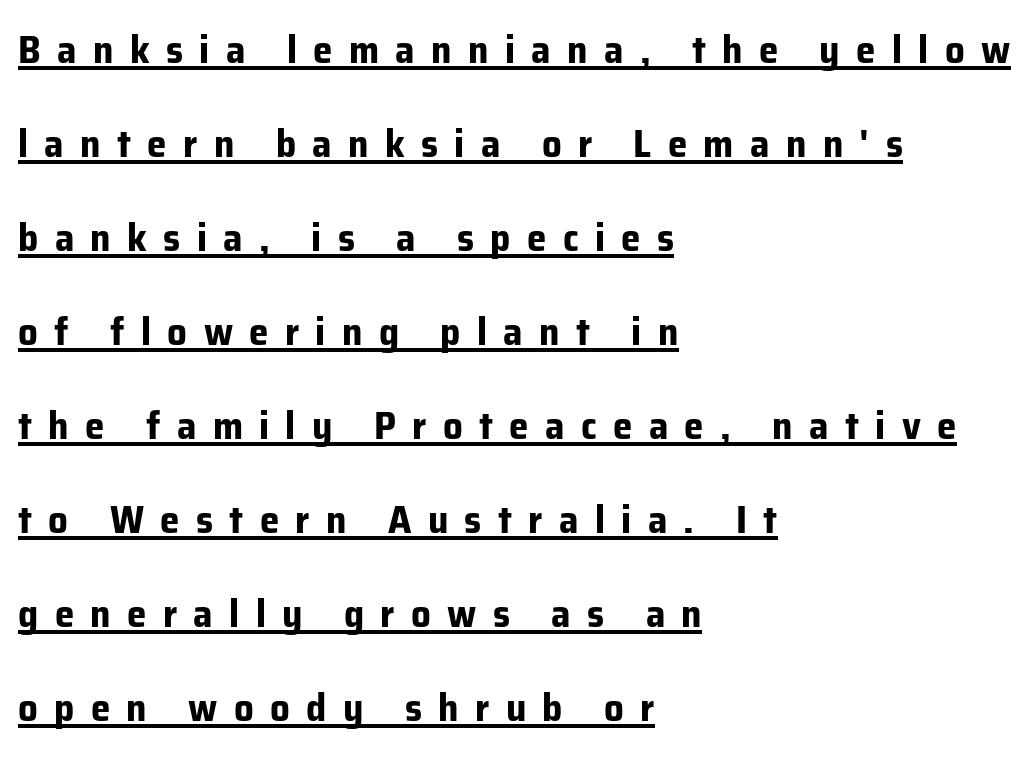
Q: Is the text bold? A: Yes.
Q: Is the text italic (slanted)? A: No, it is upright.
Q: Is the typeface a serif or a sans-serif typeface? A: Sans-serif.
Q: Is the text underlined? A: Yes.
Q: How is the paragraph aligned? A: Left-aligned.
Q: Is the spacing between letters normal or unusually wide? A: Unusually wide.
Q: Is the spacing between lines tight, normal or loose? A: Loose.
Q: Width (condensed, normal, or wide)? A: Normal.
Q: Stroke contrast? A: Low.
Q: x-height? A: Medium.
Q: Monospaced? A: No.
